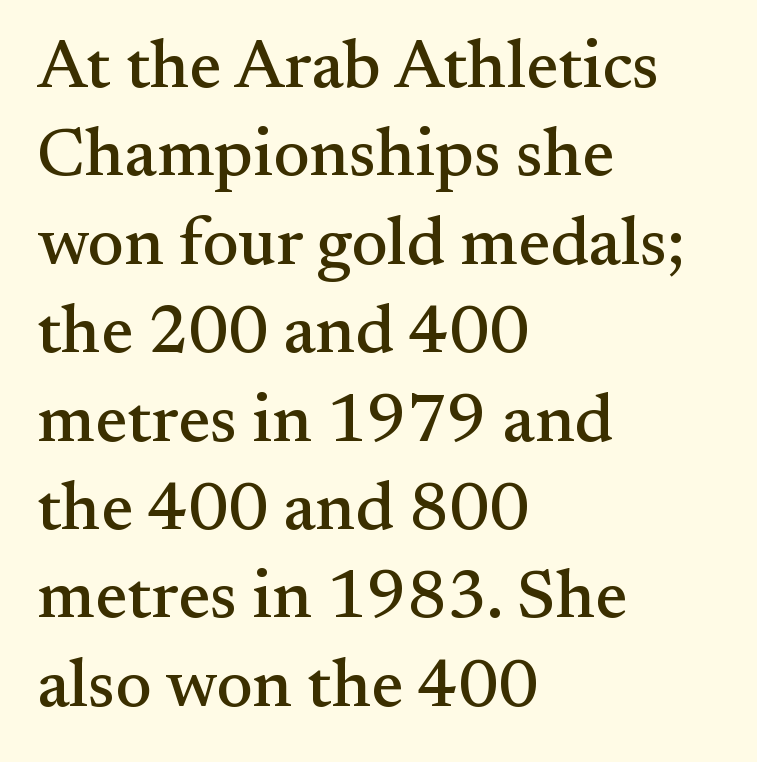
{"serif": "yes", "italic": "no", "width": "normal", "stroke_contrast": "medium", "x_height": "small", "monospaced": "no", "underline": "no", "align": "left", "line_spacing": "normal", "line_spacing_ratio": 1.3, "letter_spacing": "normal", "letter_spacing_em": 0.0, "glyph_px": 68}
